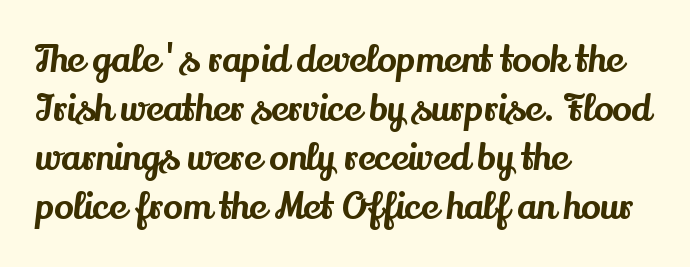
Q: Is the text italic (slanted)? A: Yes.
Q: Is the typeface a serif or a sans-serif typeface? A: Serif.
Q: Is the text underlined? A: No.
Q: How is the paragraph aligned? A: Left-aligned.
Q: Is the spacing between letters normal or unusually wide? A: Normal.
Q: Is the spacing between lines tight, normal or loose? A: Normal.
Q: Width (condensed, normal, or wide)? A: Normal.
Q: Stroke contrast? A: Medium.
Q: x-height? A: Small.
Q: Monospaced? A: No.
